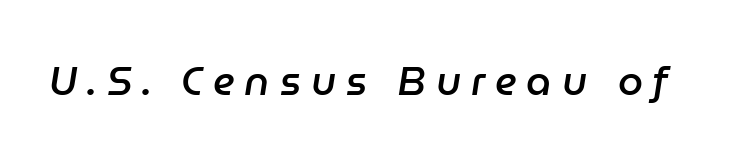
Q: Is the text bold? A: Semi-bold.
Q: Is the text italic (slanted)? A: Yes, it leans right by about 9 degrees.
Q: Is the text underlined? A: No.
Q: Is the spacing between letters normal or unusually wide? A: Unusually wide.
Q: Width (condensed, normal, or wide)? A: Normal.
Q: Stroke contrast? A: Low.
Q: x-height? A: Medium.
Q: Monospaced? A: No.
